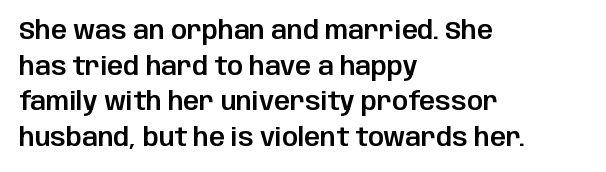
The image shows 25 px text type, upright; set left-aligned, normal line spacing (1.43x), normal letter spacing, not underlined.
